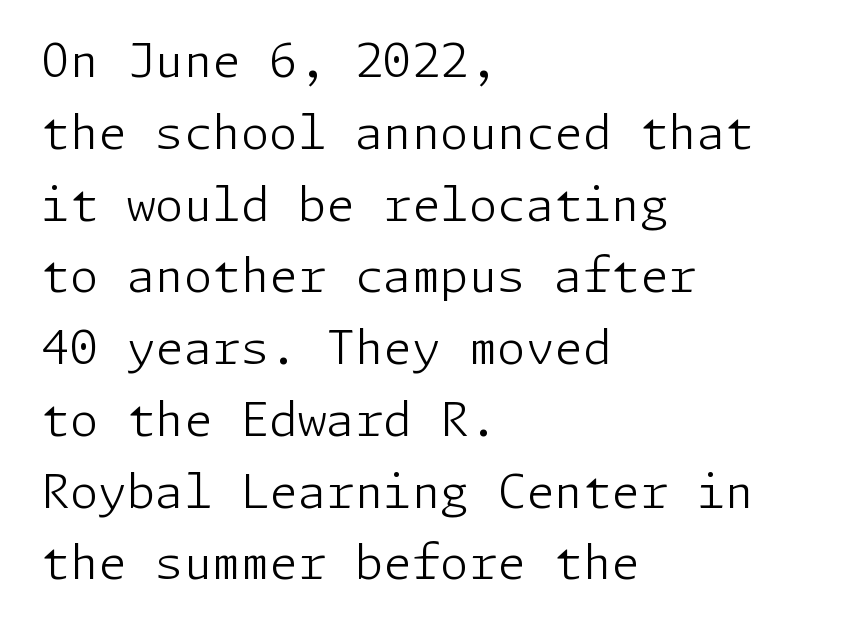
{"serif": "no", "italic": "no", "bold": "no", "weight": "light", "width": "normal", "stroke_contrast": "low", "x_height": "medium", "underline": "no", "align": "left", "line_spacing": "normal", "line_spacing_ratio": 1.56, "letter_spacing": "normal", "letter_spacing_em": 0.0, "glyph_px": 46}
